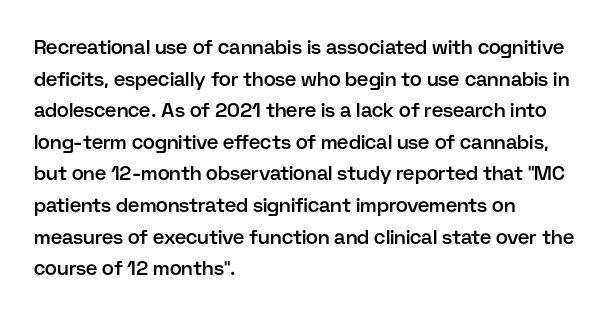
Q: Is the text bold? A: Semi-bold.
Q: Is the text italic (slanted)? A: No, it is upright.
Q: Is the text underlined? A: No.
Q: How is the paragraph aligned? A: Left-aligned.
Q: Is the spacing between letters normal or unusually wide? A: Normal.
Q: Is the spacing between lines tight, normal or loose? A: Normal.
